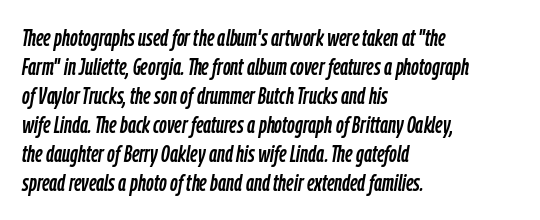
Q: Is the text italic (slanted)? A: Yes, it leans right by about 9 degrees.
Q: Is the text underlined? A: No.
Q: How is the paragraph aligned? A: Left-aligned.
Q: Is the spacing between letters normal or unusually wide? A: Normal.
